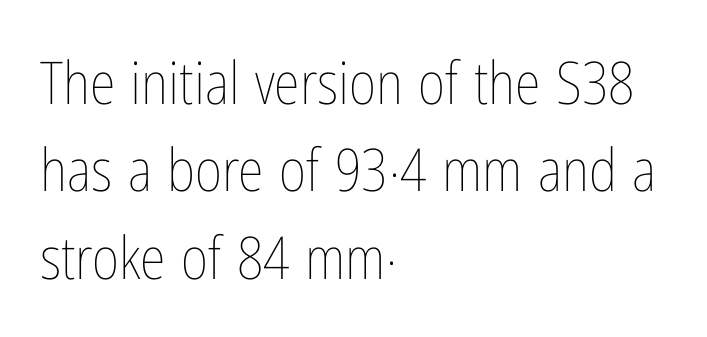
Q: Is the text bold? A: No.
Q: Is the text italic (slanted)? A: No, it is upright.
Q: Is the text underlined? A: No.
Q: How is the paragraph aligned? A: Left-aligned.
Q: Is the spacing between letters normal or unusually wide? A: Normal.
Q: Is the spacing between lines tight, normal or loose? A: Normal.
Q: Width (condensed, normal, or wide)? A: Condensed.
Q: Stroke contrast? A: Low.
Q: x-height? A: Medium.
Q: Monospaced? A: No.
